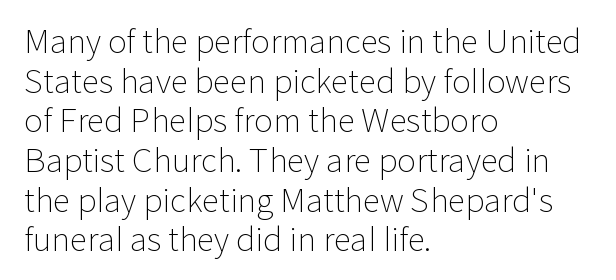
The rendering anchors every line to the left-hand side. Unmarked baselines from the first word to the last. Stroke thickness stays within the range of a standard reading face or lighter. Observe the ordinary spacing: letters are neighbours, not strangers.
